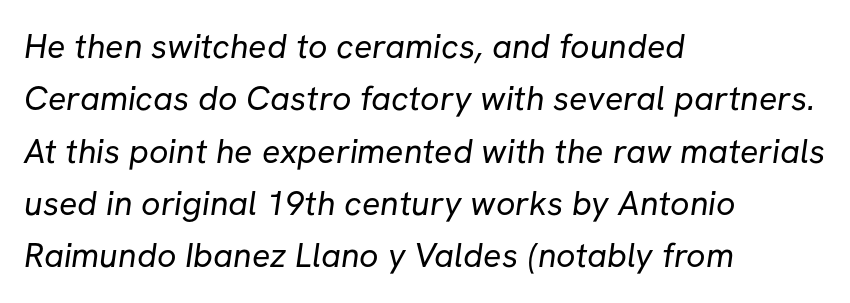
{"serif": "no", "bold": "no", "weight": "regular", "width": "normal", "stroke_contrast": "low", "x_height": "medium", "monospaced": "no", "underline": "no", "align": "left", "line_spacing": "normal", "line_spacing_ratio": 1.54, "letter_spacing": "normal", "letter_spacing_em": 0.0, "glyph_px": 34}
